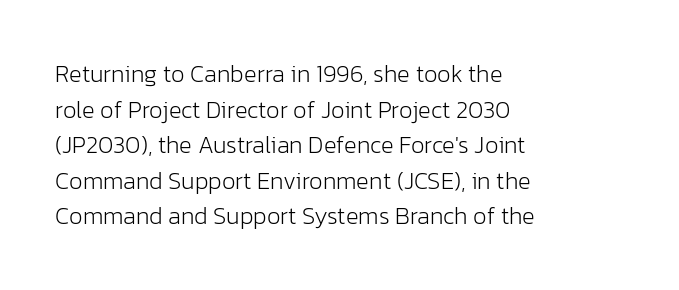
{"italic": "no", "bold": "no", "underline": "no", "align": "left", "line_spacing": "normal", "line_spacing_ratio": 1.48, "letter_spacing": "normal", "letter_spacing_em": 0.0, "glyph_px": 24}
